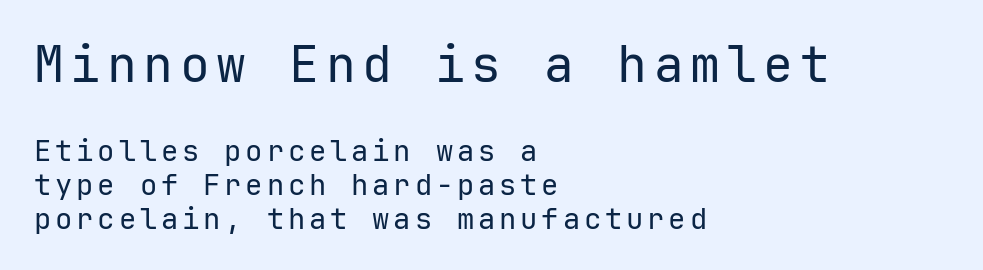
{"serif": "no", "italic": "no", "bold": "no", "weight": "regular", "width": "normal", "stroke_contrast": "low", "x_height": "medium", "underline": "no", "align": "left", "line_spacing_ratio": 1.18, "larger_block": "first", "size_ratio": 1.72, "glyph_px": 50}
